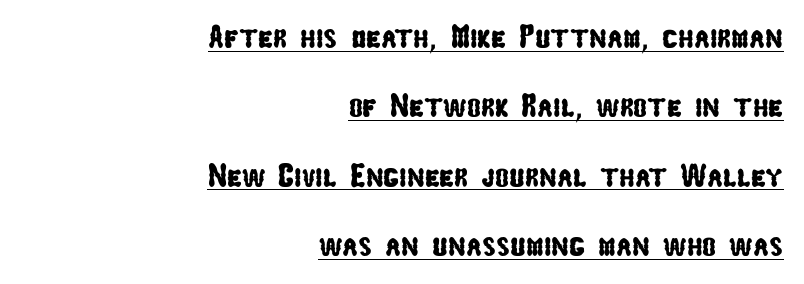
{"serif": "no", "width": "condensed", "stroke_contrast": "low", "x_height": "medium", "monospaced": "no", "underline": "yes", "align": "right", "line_spacing": "loose", "line_spacing_ratio": 2.1, "letter_spacing": "normal", "letter_spacing_em": 0.0, "glyph_px": 33}
